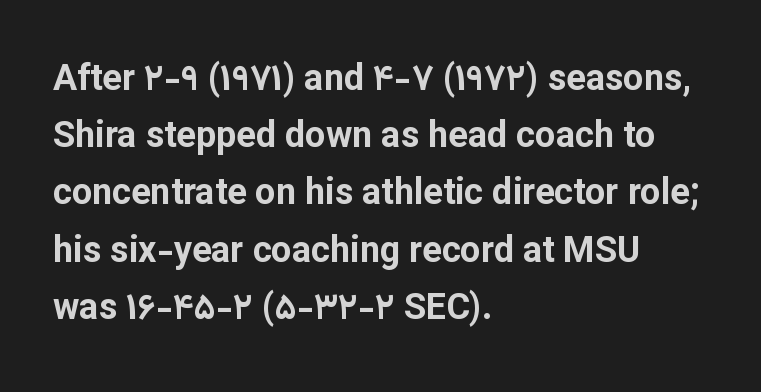
{"serif": "no", "italic": "no", "bold": "yes", "weight": "bold", "width": "normal", "stroke_contrast": "low", "x_height": "medium", "monospaced": "no", "underline": "no", "align": "left", "line_spacing": "normal", "line_spacing_ratio": 1.59, "letter_spacing": "normal", "letter_spacing_em": 0.0, "glyph_px": 36}
